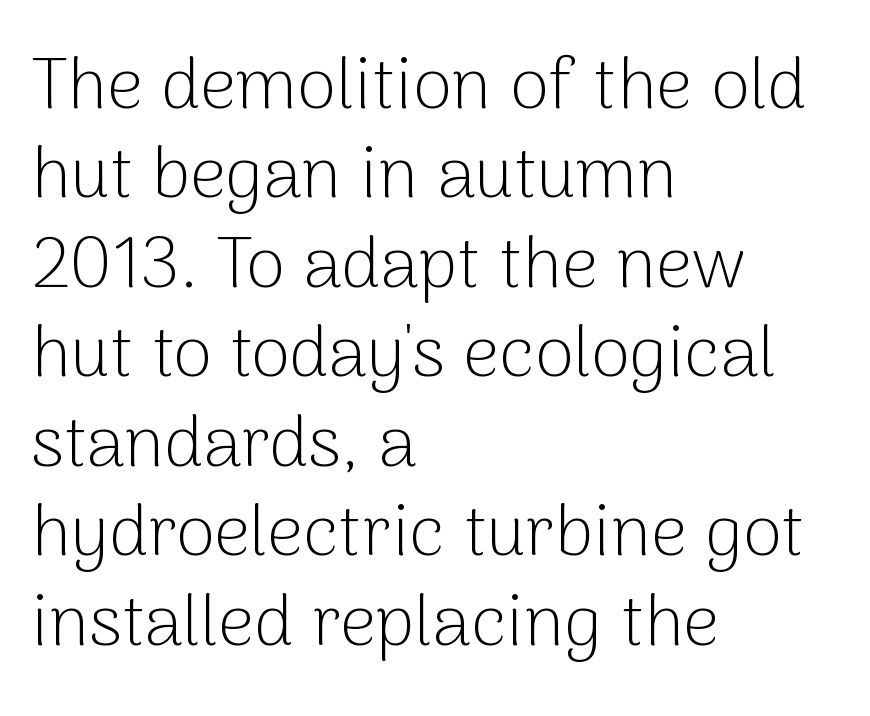
This sample uses an upright cut, with every glyph sitting square on the baseline. The passage shown is typed in a proportional face where columns would drift. This sample uses a sans-serif face. Type without underlining. All the whitespace from short lines collects on the right.
